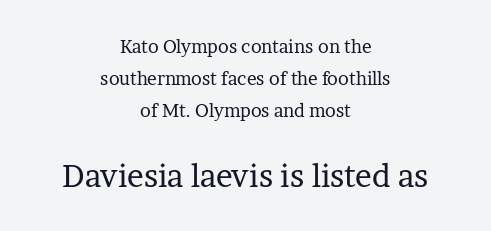
Q: Is the text bold? A: No.
Q: Is the text italic (slanted)? A: No, it is upright.
Q: Is the typeface a serif or a sans-serif typeface? A: Serif.
Q: Is the text underlined? A: No.
Q: How is the paragraph aligned? A: Centered.
Q: Is the spacing between letters normal or unusually wide? A: Normal.
Q: Which block of text is set in a larger size, the first (top) or the second (bottom)? A: The second (bottom) one.
Q: Width (condensed, normal, or wide)? A: Normal.
Q: Stroke contrast? A: Low.
Q: x-height? A: Medium.
Q: Monospaced? A: No.
